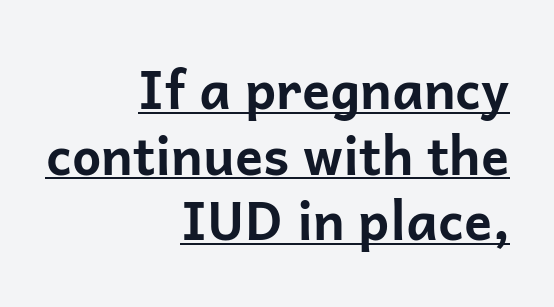
Q: Is the text bold? A: Yes.
Q: Is the text italic (slanted)? A: No, it is upright.
Q: Is the typeface a serif or a sans-serif typeface? A: Sans-serif.
Q: Is the text underlined? A: Yes.
Q: How is the paragraph aligned? A: Right-aligned.
Q: Is the spacing between letters normal or unusually wide? A: Normal.
Q: Is the spacing between lines tight, normal or loose? A: Normal.
Q: Width (condensed, normal, or wide)? A: Normal.
Q: Stroke contrast? A: Low.
Q: x-height? A: Medium.
Q: Monospaced? A: No.
